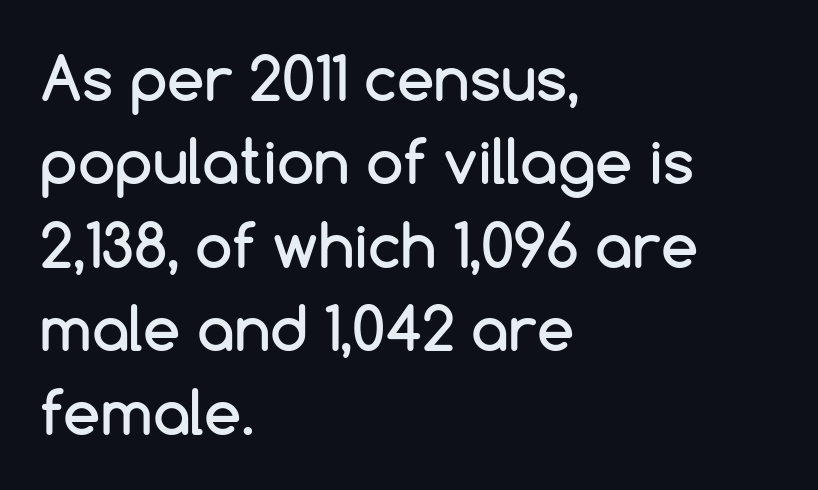
Compared with a centered layout, this one pins lines to the left instead. Rows of type keep a routine distance in the vertical direction. Classification — sans serif. Think of a printed novel: that variable character pitch is what you see here. The horizontal fit of the characters is conventional and even. Italic: no, the glyphs are upright roman.
